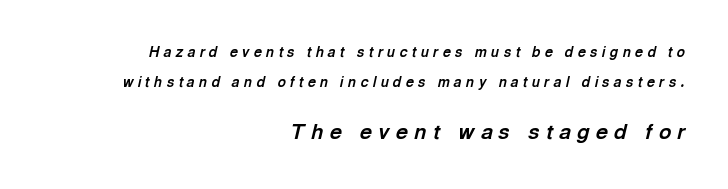
Q: Is the text bold? A: Yes.
Q: Is the text italic (slanted)? A: Yes, it leans right by about 13 degrees.
Q: Is the text underlined? A: No.
Q: How is the paragraph aligned? A: Right-aligned.
Q: Is the spacing between letters normal or unusually wide? A: Unusually wide.
Q: Is the spacing between lines tight, normal or loose? A: Loose.
Q: Which block of text is set in a larger size, the first (top) or the second (bottom)? A: The second (bottom) one.
